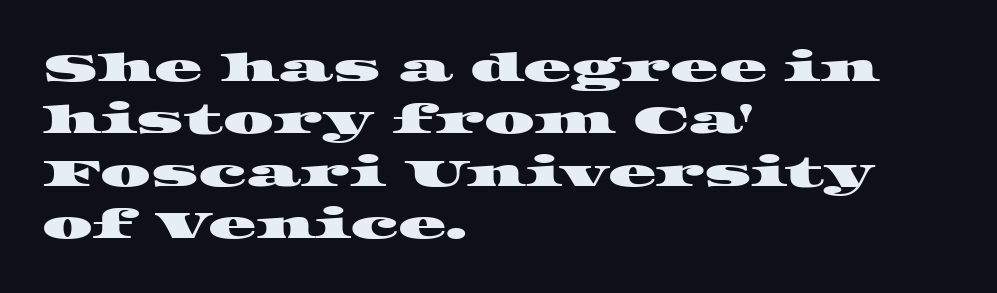
Q: Is the typeface a serif or a sans-serif typeface? A: Serif.
Q: Is the text underlined? A: No.
Q: How is the paragraph aligned? A: Left-aligned.
Q: Is the spacing between letters normal or unusually wide? A: Normal.
Q: Is the spacing between lines tight, normal or loose? A: Normal.
Q: Width (condensed, normal, or wide)? A: Wide.
Q: Stroke contrast? A: High.
Q: x-height? A: Large.
Q: Monospaced? A: No.
